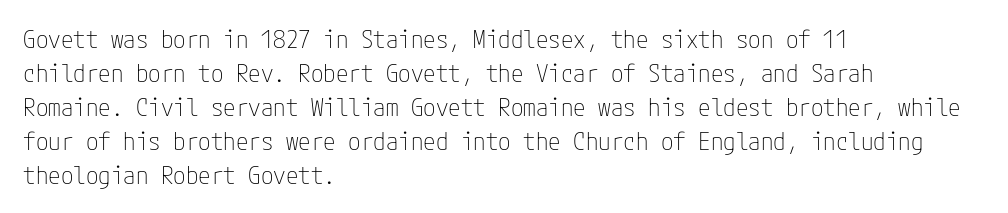
A normal amount of white space separates one row of letters from the next. Honestly, the letter spacing is just normal — you wouldn't notice it. The font's upright variant was chosen for this text. Is this a heavy cut? Hardly; it is regular or lighter. Caption: multi-line text, flush left, ragged right.
